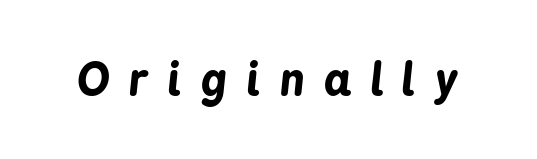
{"italic": "yes", "lean": "right", "slant_degrees": 6, "bold": "yes", "weight": "bold", "width": "condensed", "stroke_contrast": "low", "x_height": "medium", "monospaced": "no", "underline": "no", "letter_spacing": "wide", "letter_spacing_em": 0.45, "glyph_px": 44}
